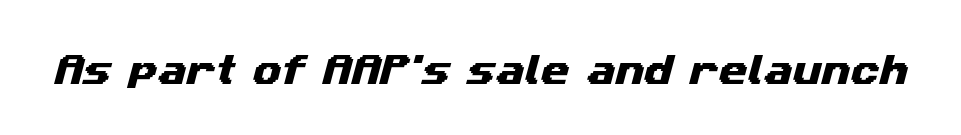
{"serif": "no", "width": "wide", "stroke_contrast": "medium", "x_height": "medium", "monospaced": "no", "underline": "no", "letter_spacing": "normal", "letter_spacing_em": 0.0, "glyph_px": 33}
